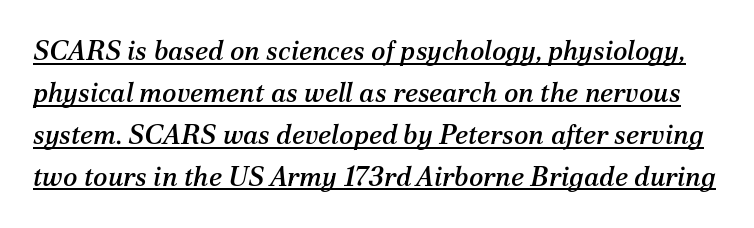
The image shows 27 px text type, italic (leaning right); set normal line spacing (1.55x), normal letter spacing, underlined.
